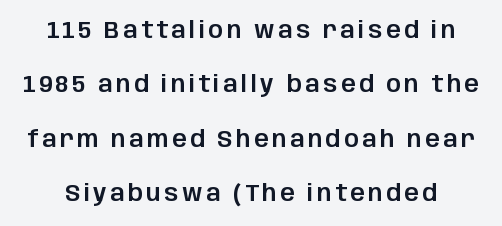
Q: Is the text italic (slanted)? A: No, it is upright.
Q: Is the text underlined? A: No.
Q: Is the spacing between lines tight, normal or loose? A: Loose.
